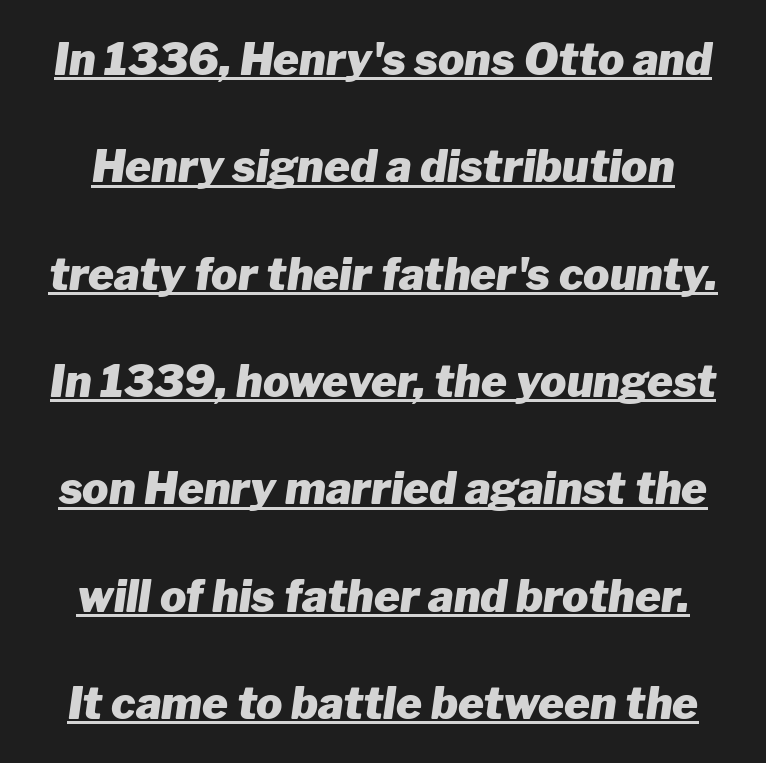
The image shows 44 px heavy type, italic (leaning right); set loose line spacing (2.44x), normal letter spacing, underlined; low stroke contrast and a medium x-height.
